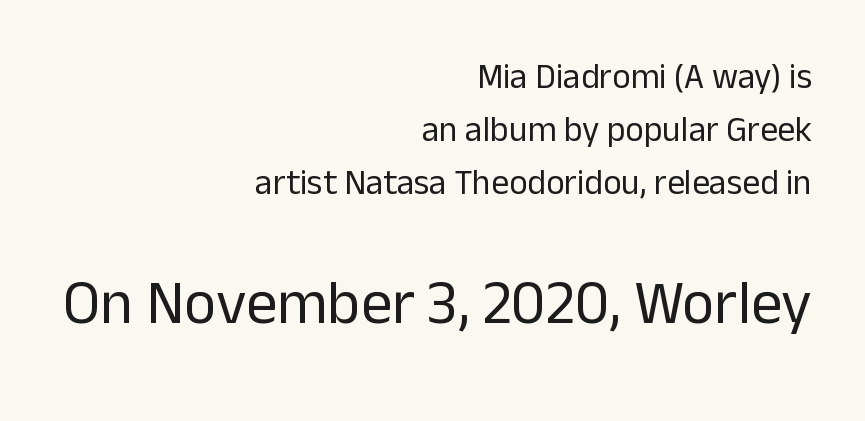
One glance says typical: line gaps are just what's usual. Character widths vary here, with narrow letters taking less room than wide ones. Posture: vertical. The face used here is rendered with its standard letterfit. The more generous point size was reserved for the lower chunk.
